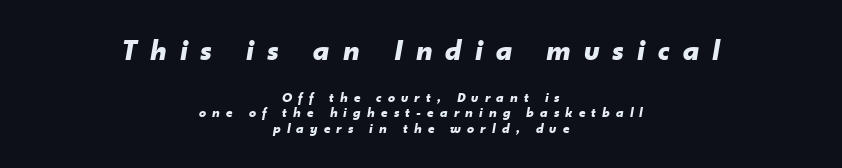
The image shows 30 px bold type, italic (leaning right); set centered, tight line spacing (1.1x), unusually wide letter spacing (+0.44 em), not underlined; the first (top) block is 2.14x larger; low stroke contrast and a small x-height.
